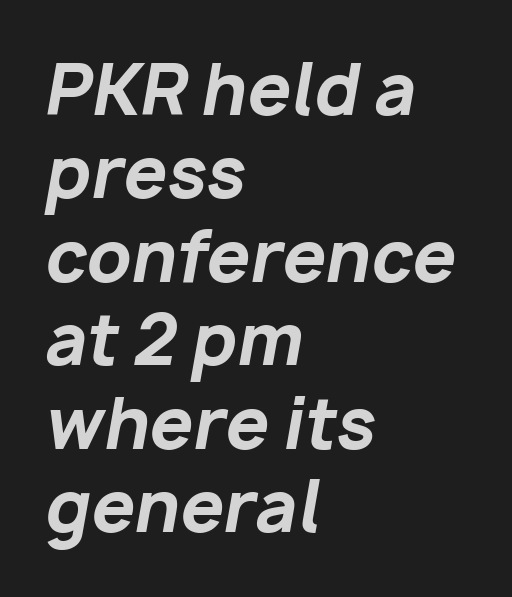
The sample has been set heavy, in full bold. How are the letters spaced? Ordinarily, with no added tracking. Reading down the block, your eye returns to a fixed left position each line. It's the slanting kind of type.
